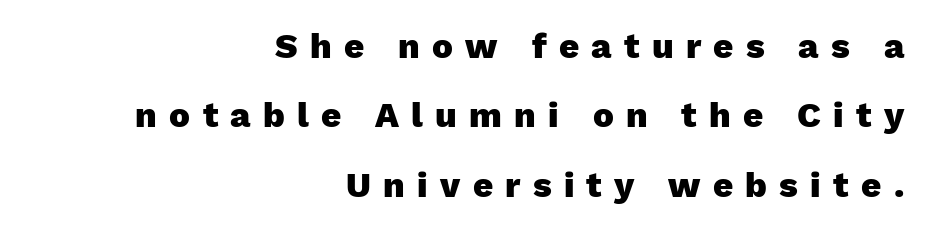
The strip under each line holds only bare page. Compared with an ordinary text face, these strokes are far heavier — a full bold. In CSS terms this would be text-align: right. Stroke terminals: plain, sans-serif. Interline gaps are noticeably wide in this sample. What stands out about the letter spacing? Its width — letters are far apart.
